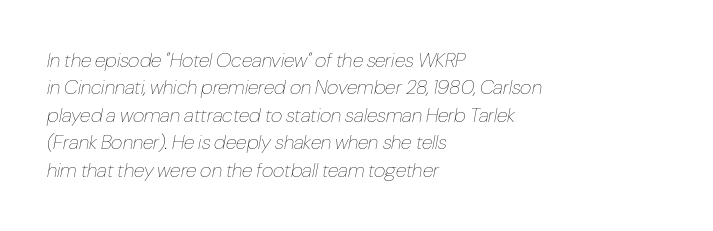
{"italic": "yes", "lean": "right", "slant_degrees": 10, "bold": "no", "underline": "no", "align": "left", "line_spacing": "normal", "line_spacing_ratio": 1.37, "letter_spacing": "normal", "letter_spacing_em": 0.0, "glyph_px": 20}
